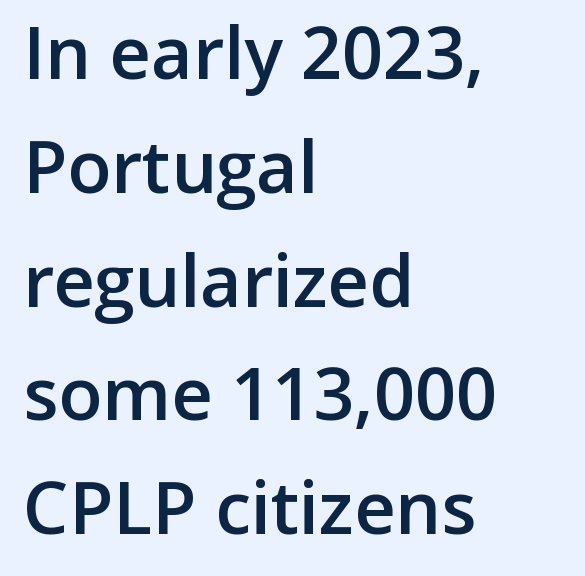
{"serif": "no", "italic": "no", "bold": "semi", "weight": "semibold", "width": "normal", "stroke_contrast": "low", "x_height": "medium", "monospaced": "no", "underline": "no", "align": "left", "line_spacing": "normal", "line_spacing_ratio": 1.58, "letter_spacing": "normal", "letter_spacing_em": 0.0, "glyph_px": 72}
